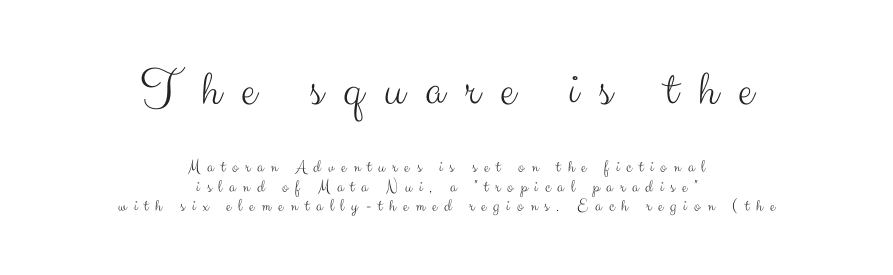
The image shows 53 px light sans-serif type; set centered, tight line spacing (1.09x), unusually wide letter spacing (+0.39 em), not underlined; the first (top) block is 2.94x larger; medium stroke contrast and a small x-height.
